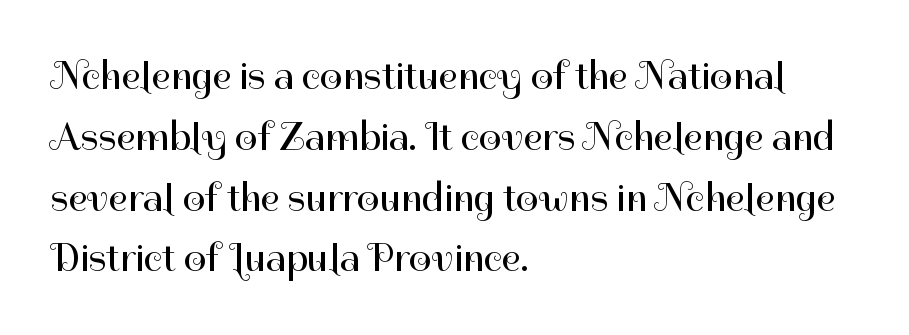
Q: Is the text bold? A: No.
Q: Is the text italic (slanted)? A: No, it is upright.
Q: Is the typeface a serif or a sans-serif typeface? A: Sans-serif.
Q: Is the text underlined? A: No.
Q: How is the paragraph aligned? A: Left-aligned.
Q: Is the spacing between letters normal or unusually wide? A: Normal.
Q: Is the spacing between lines tight, normal or loose? A: Normal.
Q: Width (condensed, normal, or wide)? A: Normal.
Q: Stroke contrast? A: High.
Q: x-height? A: Medium.
Q: Monospaced? A: No.
